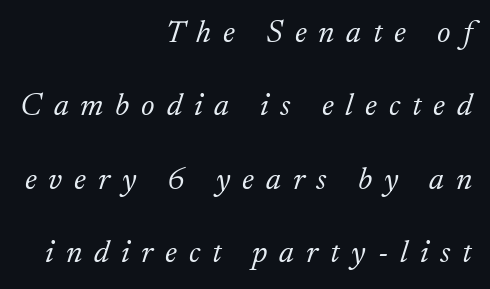
{"serif": "yes", "italic": "yes", "lean": "right", "slant_degrees": 17, "bold": "no", "weight": "light", "width": "normal", "stroke_contrast": "low", "x_height": "small", "monospaced": "no", "underline": "no", "align": "right", "line_spacing": "loose", "line_spacing_ratio": 2.29, "letter_spacing": "wide", "letter_spacing_em": 0.37, "glyph_px": 32}
